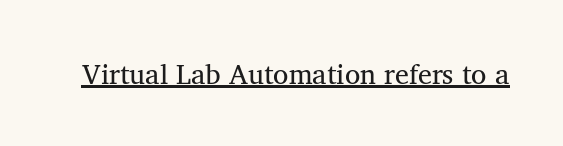
Words appear dense and cohesive because spacing is normal. Does the lettering tilt? It doesn't — this is upright. Decoration check: the copy is underlined. The typesetting does not lean heavy: it is not bold. Looks like regular typesetting: each glyph gets only the width it needs.
